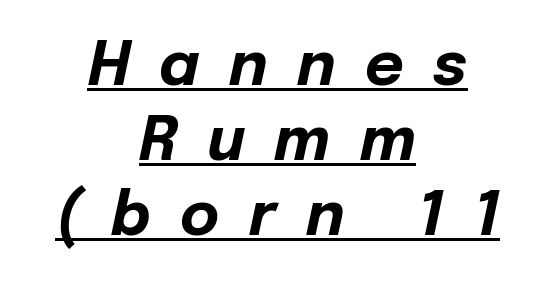
{"italic": "yes", "lean": "right", "slant_degrees": 12, "bold": "yes", "weight": "bold", "width": "normal", "stroke_contrast": "low", "x_height": "medium", "monospaced": "no", "underline": "yes", "align": "center", "line_spacing": "normal", "line_spacing_ratio": 1.25, "letter_spacing": "wide", "letter_spacing_em": 0.49, "glyph_px": 60}
